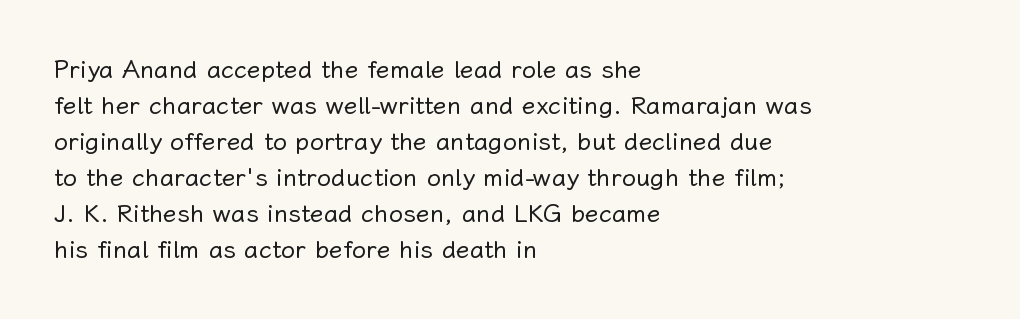
The image shows 25 px text type, upright; set left-aligned, normal line spacing (1.44x), normal letter spacing, not underlined.
